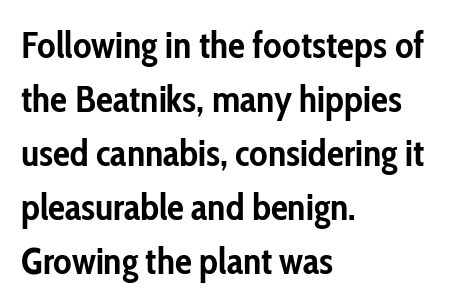
The typography opts for an upright posture over an oblique one. Each new line begins a customary step beneath the previous one. Set as a true bold cut, around the 700 mark. A clean baseline with only descenders dipping below it. Is this a sans? Yes — the strokes have no serifs.
